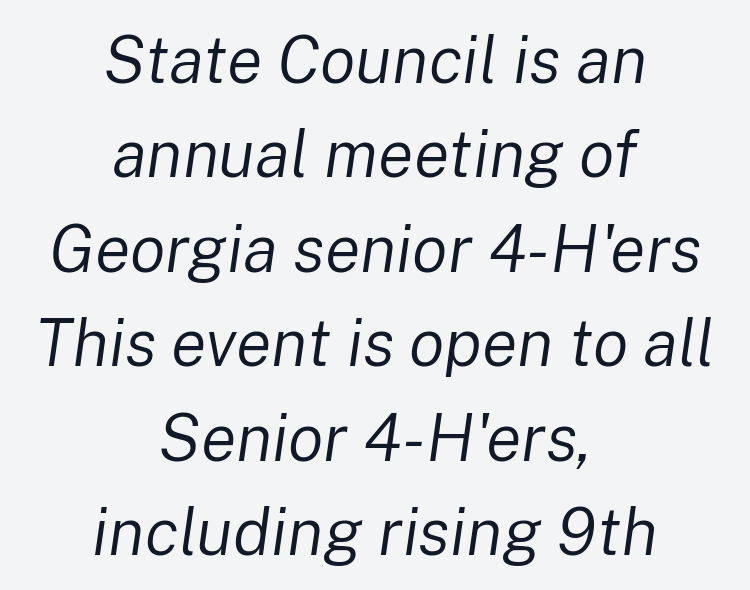
Q: Is the text bold? A: No.
Q: Is the text italic (slanted)? A: Yes, it leans right by about 8 degrees.
Q: Is the text underlined? A: No.
Q: How is the paragraph aligned? A: Centered.
Q: Is the spacing between letters normal or unusually wide? A: Normal.
Q: Is the spacing between lines tight, normal or loose? A: Normal.
Q: Width (condensed, normal, or wide)? A: Normal.
Q: Stroke contrast? A: Low.
Q: x-height? A: Medium.
Q: Monospaced? A: No.
